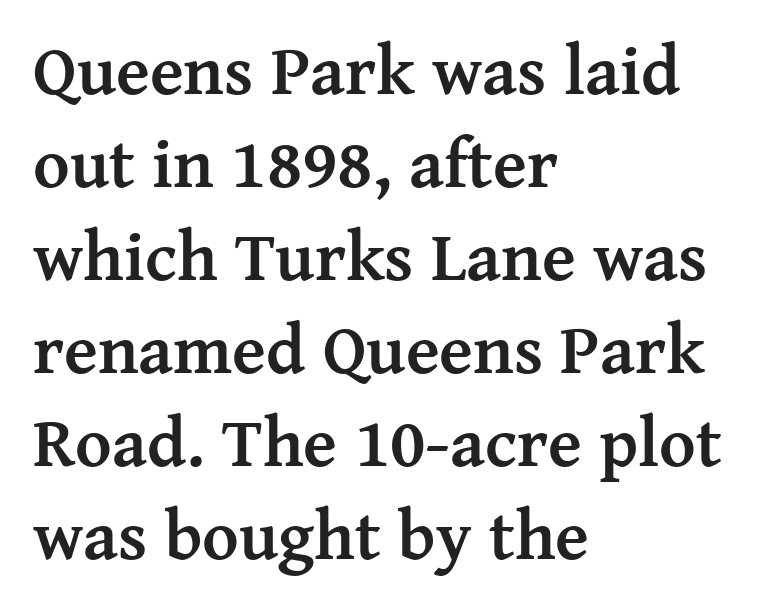
Q: Is the text bold? A: Yes.
Q: Is the text italic (slanted)? A: No, it is upright.
Q: Is the typeface a serif or a sans-serif typeface? A: Serif.
Q: Is the text underlined? A: No.
Q: How is the paragraph aligned? A: Left-aligned.
Q: Is the spacing between letters normal or unusually wide? A: Normal.
Q: Is the spacing between lines tight, normal or loose? A: Normal.
Q: Width (condensed, normal, or wide)? A: Normal.
Q: Stroke contrast? A: Medium.
Q: x-height? A: Medium.
Q: Monospaced? A: No.
